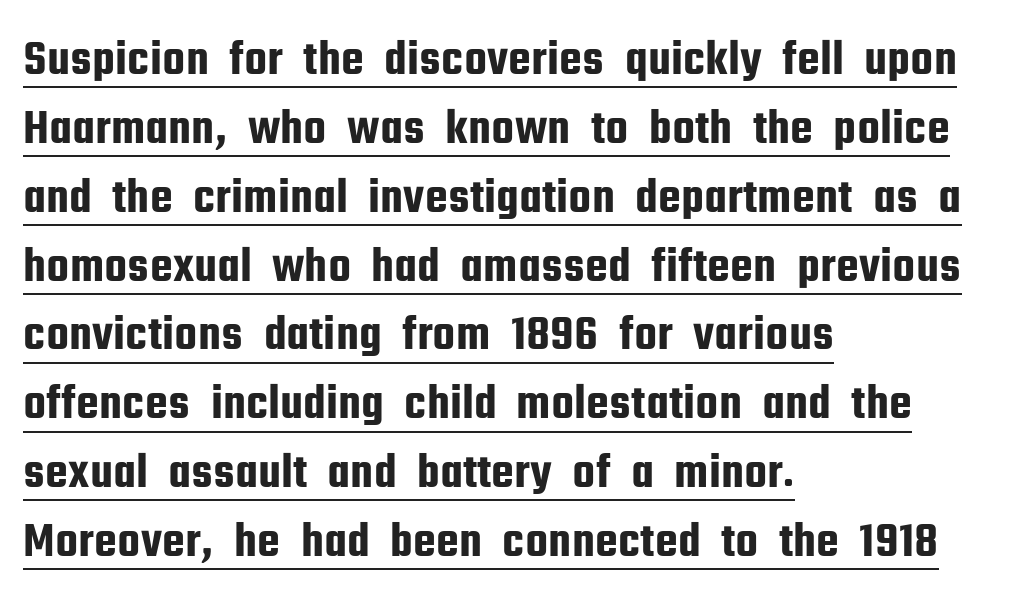
To sum up the face: it is a sans, with no serifs. Compared with typical body copy, the letter spacing here is the same. The sample's only ornament is a line tracing under the words. Reading down the column, the eye jumps a familiar distance to each next line. The lines in this sample share a left origin and differ only in where they stop.
